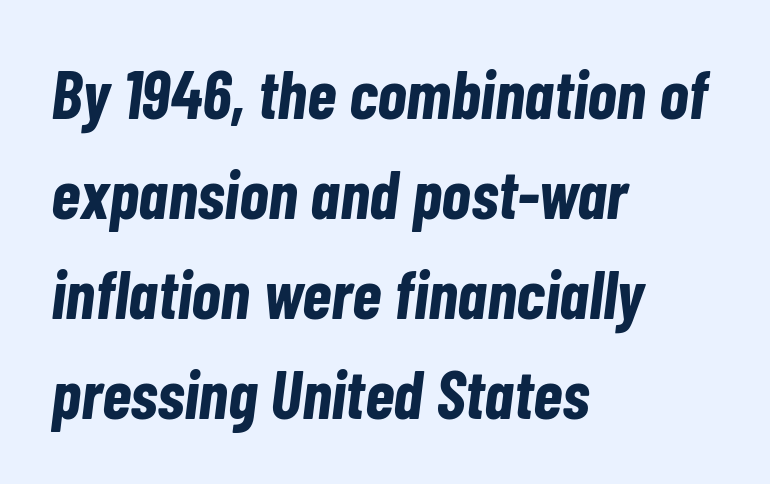
{"italic": "yes", "lean": "right", "slant_degrees": 7, "bold": "yes", "weight": "bold", "width": "condensed", "stroke_contrast": "low", "x_height": "medium", "monospaced": "no", "underline": "no", "align": "left", "line_spacing": "normal", "line_spacing_ratio": 1.47, "letter_spacing": "normal", "letter_spacing_em": 0.0, "glyph_px": 68}
